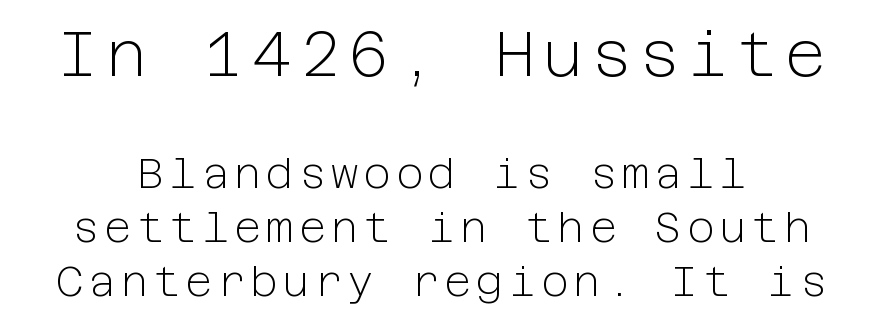
It's the straight-up-and-down kind of type. Baseline-to-baseline distance is the conventional proportion of letter height. Rule under the text: the space is simply empty. The designer gave the opening block more size than the closing block.
